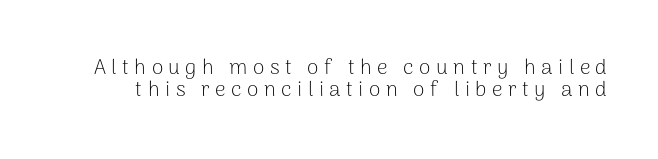
Q: Is the text bold? A: No.
Q: Is the text italic (slanted)? A: No, it is upright.
Q: Is the text underlined? A: No.
Q: Is the spacing between letters normal or unusually wide? A: Unusually wide.
Q: Is the spacing between lines tight, normal or loose? A: Tight.
